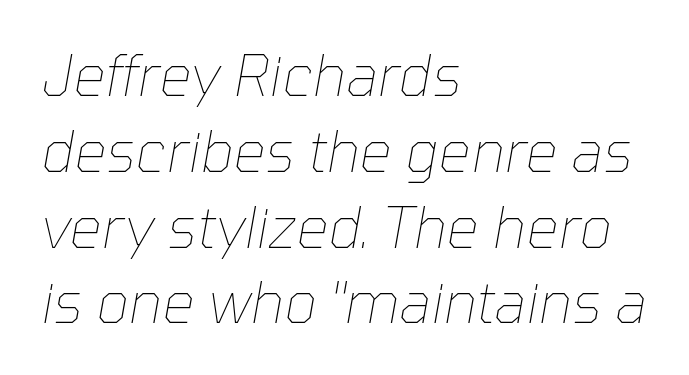
Heft: none added — not bold. Type without underlining. Typeset ragged right — the left edge is the straight one. Look at the tracking — it's just the regular setting, nothing added. The passage shown leans; its letterforms are oblique.
